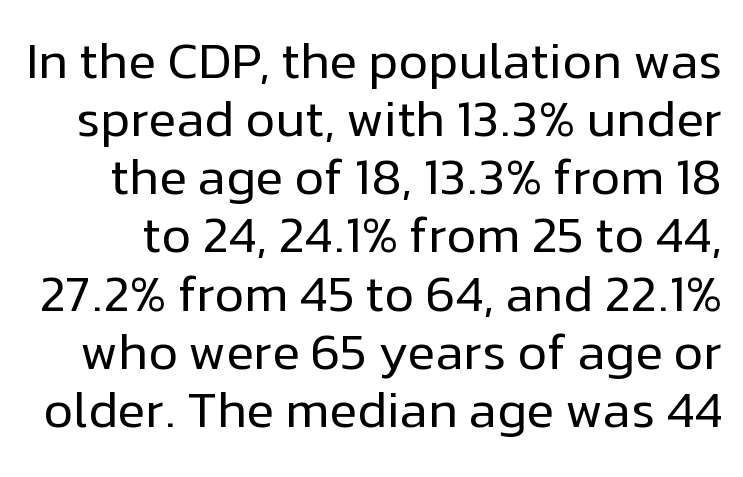
The image shows 51 px regular-weight sans-serif type, upright; set tight line spacing (1.14x), normal letter spacing, not underlined; low stroke contrast and a medium x-height.
